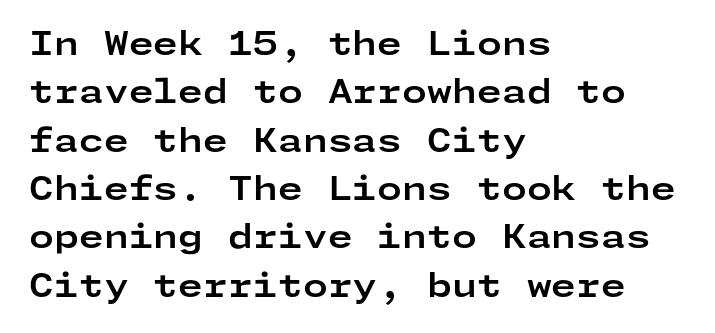
The image shows 32 px bold, wide sans-serif type, upright; set left-aligned, normal line spacing (1.51x), normal letter spacing, not underlined; low stroke contrast and a medium x-height.
